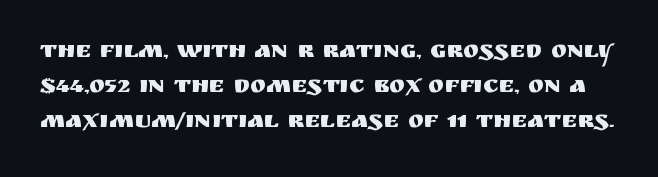
The image shows 24 px text type, upright; set normal line spacing (1.45x), normal letter spacing, not underlined.
